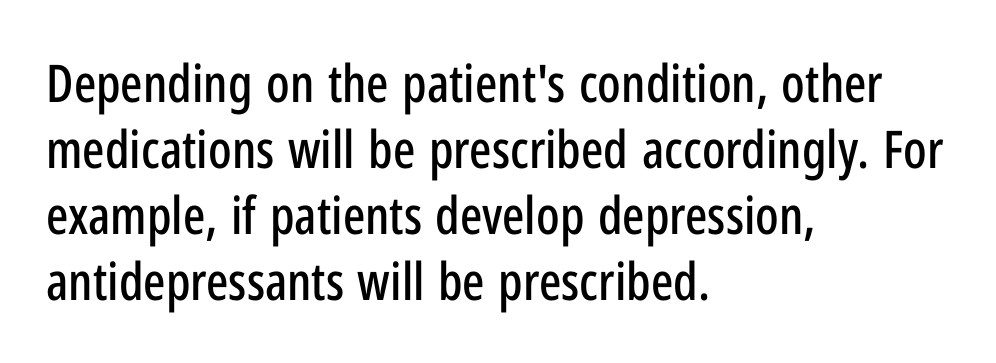
The image shows 52 px condensed sans-serif type, upright; set left-aligned, normal line spacing (1.27x), normal letter spacing, not underlined; low stroke contrast and a medium x-height.
